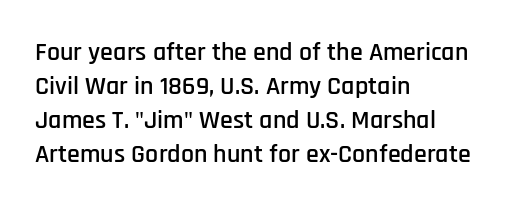
The image shows 26 px text type, upright; set left-aligned, normal line spacing (1.31x), normal letter spacing, not underlined.
